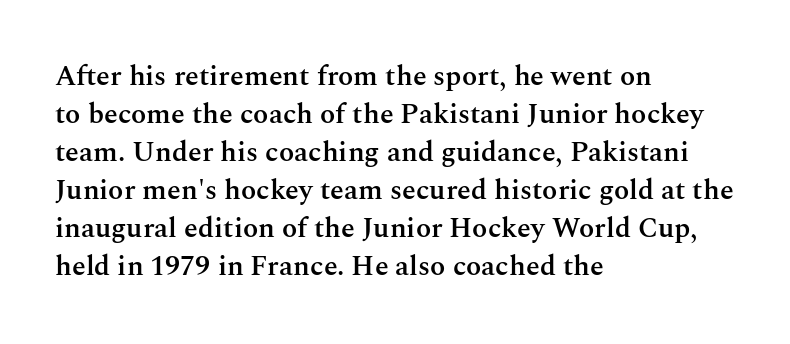
{"serif": "yes", "italic": "no", "bold": "semi", "weight": "semibold", "width": "normal", "stroke_contrast": "medium", "x_height": "medium", "monospaced": "no", "underline": "no", "align": "left", "line_spacing": "normal", "line_spacing_ratio": 1.36, "letter_spacing": "normal", "letter_spacing_em": 0.0, "glyph_px": 28}
